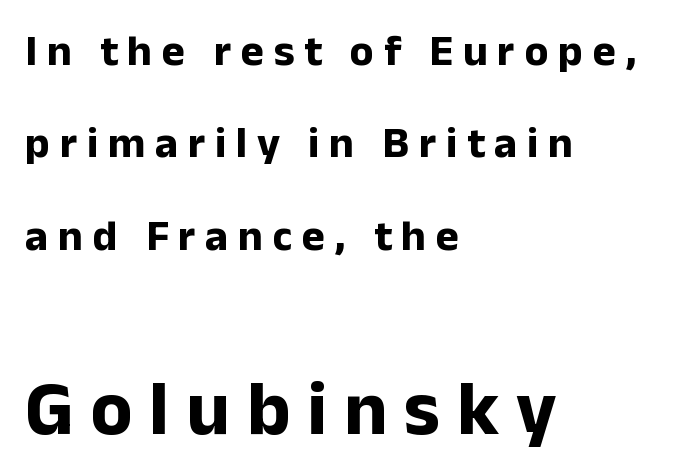
Q: Is the text bold? A: Yes.
Q: Is the text italic (slanted)? A: No, it is upright.
Q: Is the typeface a serif or a sans-serif typeface? A: Sans-serif.
Q: Is the text underlined? A: No.
Q: How is the paragraph aligned? A: Left-aligned.
Q: Is the spacing between letters normal or unusually wide? A: Unusually wide.
Q: Is the spacing between lines tight, normal or loose? A: Loose.
Q: Which block of text is set in a larger size, the first (top) or the second (bottom)? A: The second (bottom) one.
Q: Width (condensed, normal, or wide)? A: Normal.
Q: Stroke contrast? A: Low.
Q: x-height? A: Medium.
Q: Monospaced? A: No.
